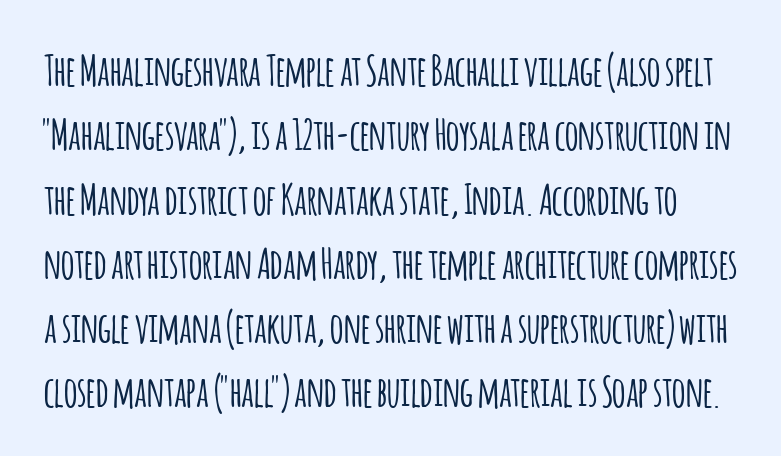
Q: Is the text italic (slanted)? A: No, it is upright.
Q: Is the typeface a serif or a sans-serif typeface? A: Sans-serif.
Q: Is the text underlined? A: No.
Q: Is the spacing between letters normal or unusually wide? A: Normal.
Q: Is the spacing between lines tight, normal or loose? A: Normal.
Q: Width (condensed, normal, or wide)? A: Condensed.
Q: Stroke contrast? A: Low.
Q: x-height? A: Large.
Q: Monospaced? A: No.
